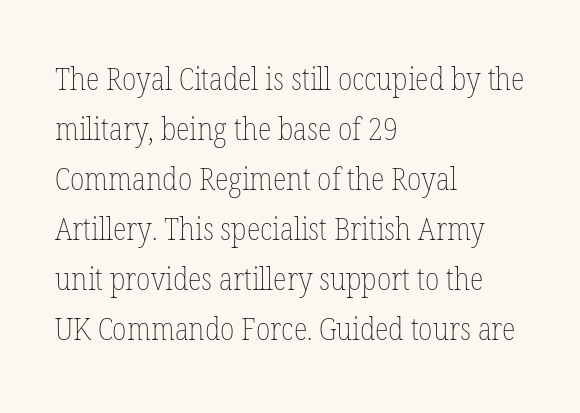
{"italic": "no", "bold": "no", "weight": "thin", "width": "condensed", "stroke_contrast": "low", "x_height": "medium", "monospaced": "no", "underline": "no", "align": "left", "line_spacing": "normal", "line_spacing_ratio": 1.56, "letter_spacing": "normal", "letter_spacing_em": 0.0, "glyph_px": 32}
